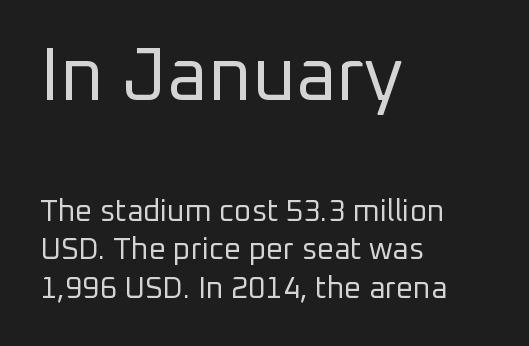
Ordinary non-slanted type is in use. The string is rendered with underlining switched off. Words appear dense and cohesive because spacing is normal. Line starts are locked; line ends wander. Does the leading feel generous? No, just average. Examine the stroke ends and you'll find no serifs.
